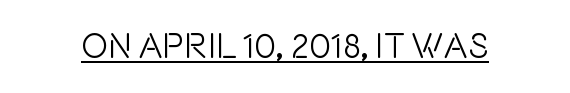
Note: no serifs on the glyphs. Looks like regular typesetting: each glyph gets only the width it needs. Every stem runs plumb, perpendicular to the baseline. The face used here appears with an underline applied. Short note: letters normally spaced.
